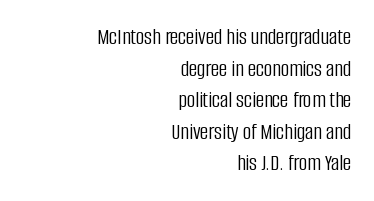
Italic? Not at all — the glyphs are vertical. Heaviness? Minimal to ordinary, like unemphasized prose. These lines are set flush right with a ragged left edge. Normally led — the rows are evenly, conventionally spaced. A clean baseline with only descenders dipping below it.
